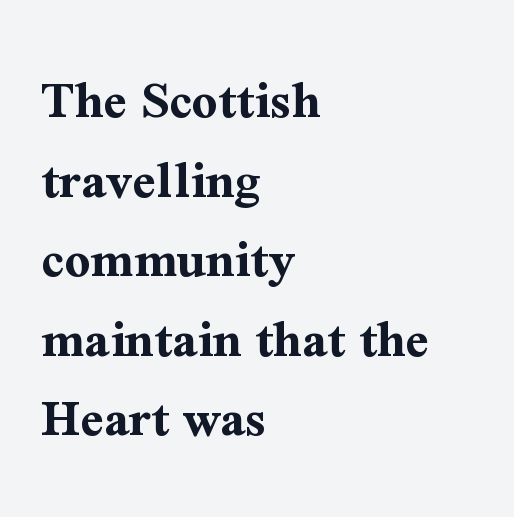
The image shows 56 px bold serif type, upright; set left-aligned, normal line spacing (1.42x), normal letter spacing, not underlined; medium stroke contrast and a medium x-height.
